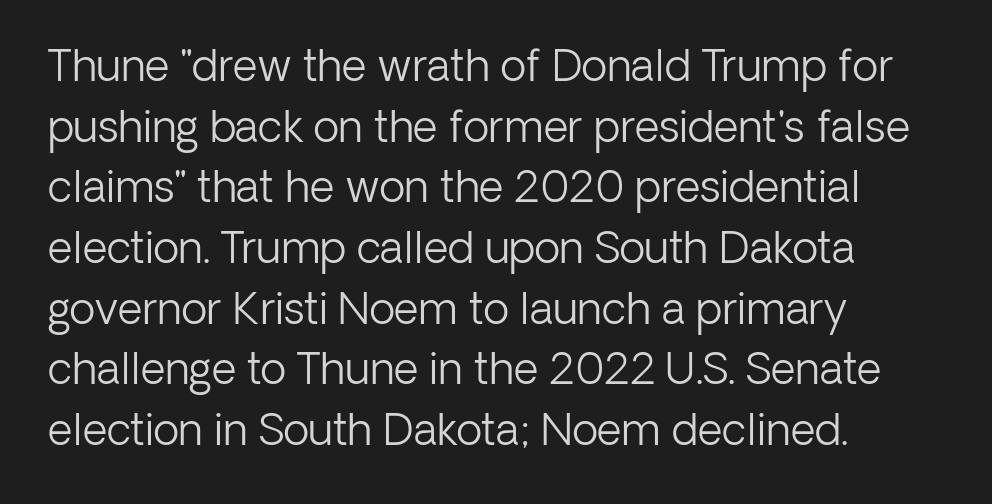
{"serif": "no", "italic": "no", "bold": "no", "weight": "light", "width": "normal", "stroke_contrast": "low", "x_height": "medium", "monospaced": "no", "underline": "no", "align": "left", "line_spacing": "normal", "line_spacing_ratio": 1.41, "letter_spacing": "normal", "letter_spacing_em": 0.0, "glyph_px": 43}
